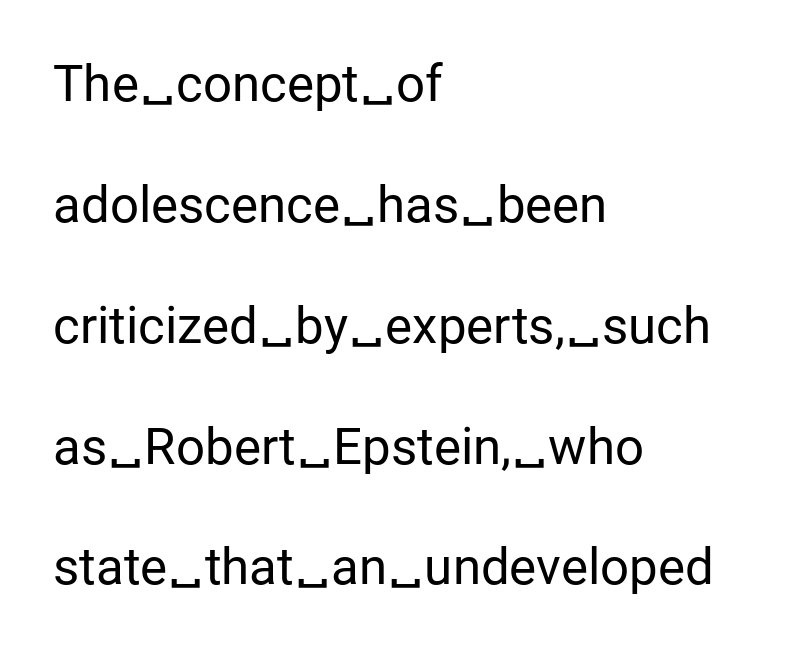
{"serif": "no", "italic": "no", "bold": "no", "weight": "regular", "width": "normal", "stroke_contrast": "low", "x_height": "medium", "monospaced": "no", "underline": "no", "align": "left", "line_spacing": "loose", "line_spacing_ratio": 2.37, "letter_spacing": "normal", "letter_spacing_em": 0.0, "glyph_px": 51}
